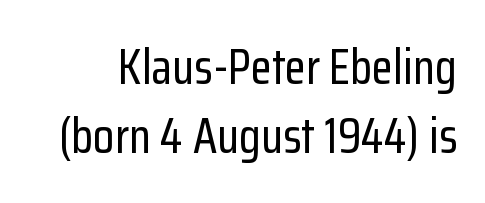
Q: Is the text italic (slanted)? A: No, it is upright.
Q: Is the typeface a serif or a sans-serif typeface? A: Sans-serif.
Q: Is the text underlined? A: No.
Q: Is the spacing between letters normal or unusually wide? A: Normal.
Q: Is the spacing between lines tight, normal or loose? A: Normal.
Q: Width (condensed, normal, or wide)? A: Condensed.
Q: Stroke contrast? A: Low.
Q: x-height? A: Medium.
Q: Monospaced? A: No.
